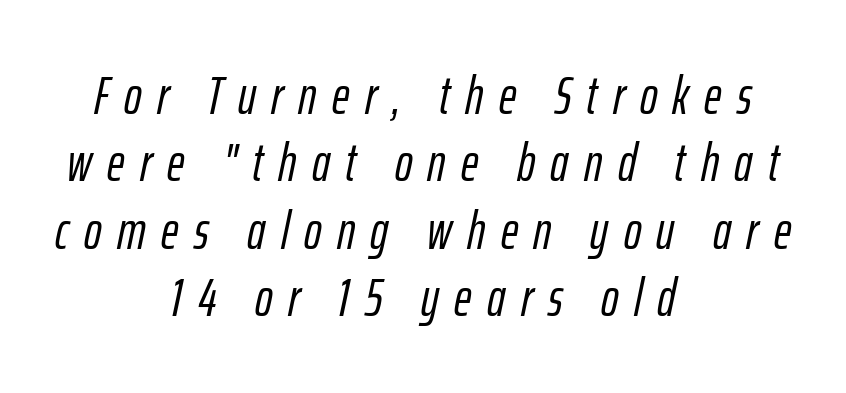
The image shows 53 px condensed type, italic (leaning right); set centered, normal line spacing (1.27x), unusually wide letter spacing (+0.29 em), not underlined; low stroke contrast and a medium x-height.
